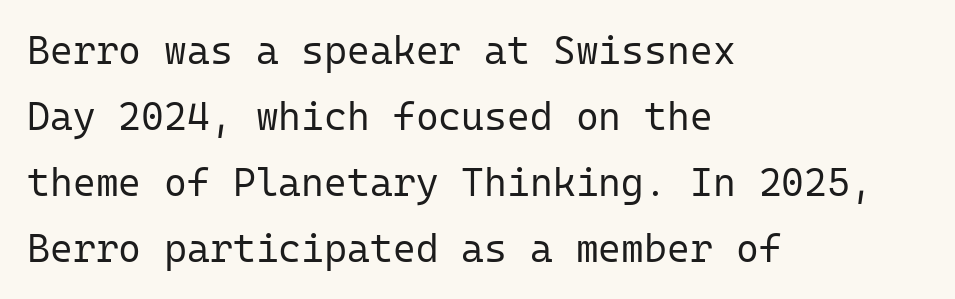
{"serif": "no", "italic": "no", "bold": "no", "weight": "regular", "width": "normal", "stroke_contrast": "low", "x_height": "medium", "monospaced": "yes", "underline": "no", "align": "left", "line_spacing": "normal", "line_spacing_ratio": 1.69, "letter_spacing": "normal", "letter_spacing_em": 0.0, "glyph_px": 39}
